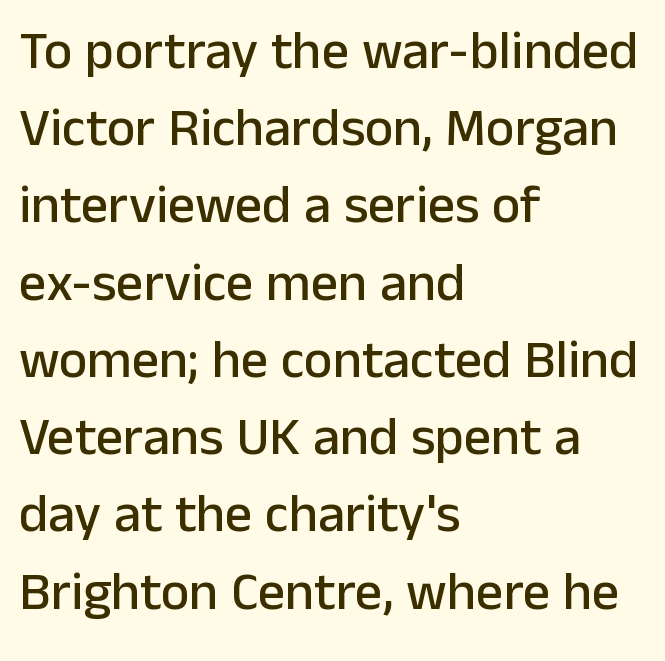
Stroke terminals: plain, sans-serif. Rendered with straight, roman letterforms. The passage shown is typed in a proportional face where columns would drift. Evenly set lines give the paragraph a standard silhouette. Caption: standard tracking, unaltered.
